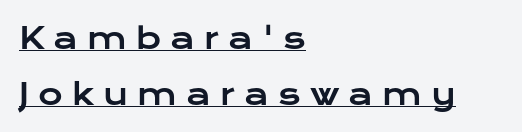
{"serif": "no", "italic": "no", "width": "wide", "stroke_contrast": "low", "x_height": "medium", "monospaced": "no", "underline": "yes", "align": "left", "line_spacing_ratio": 1.86, "letter_spacing": "wide", "letter_spacing_em": 0.3, "glyph_px": 30}
